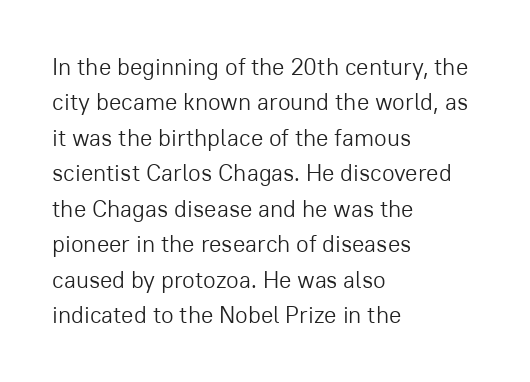
Q: Is the text bold? A: No.
Q: Is the text italic (slanted)? A: No, it is upright.
Q: Is the text underlined? A: No.
Q: How is the paragraph aligned? A: Left-aligned.
Q: Is the spacing between letters normal or unusually wide? A: Normal.
Q: Is the spacing between lines tight, normal or loose? A: Normal.
